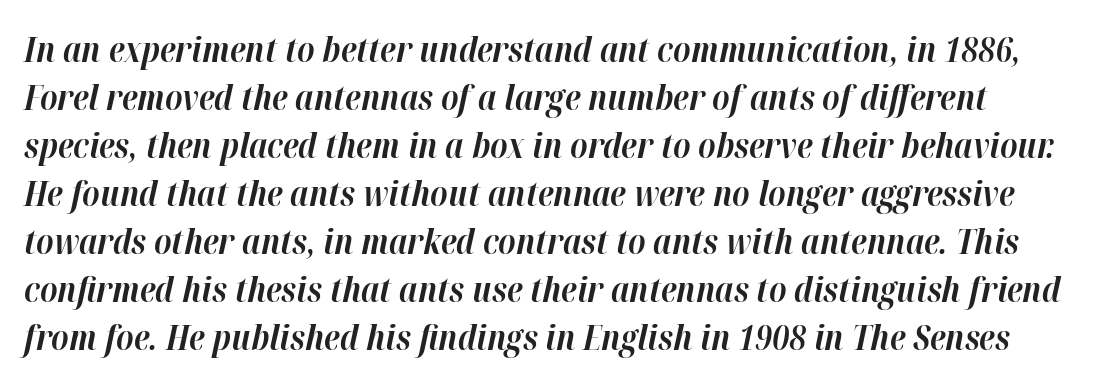
{"italic": "yes", "lean": "right", "slant_degrees": 12, "bold": "yes", "weight": "bold", "width": "normal", "stroke_contrast": "high", "x_height": "medium", "monospaced": "no", "underline": "no", "line_spacing": "normal", "line_spacing_ratio": 1.37, "letter_spacing": "normal", "letter_spacing_em": 0.0, "glyph_px": 35}
